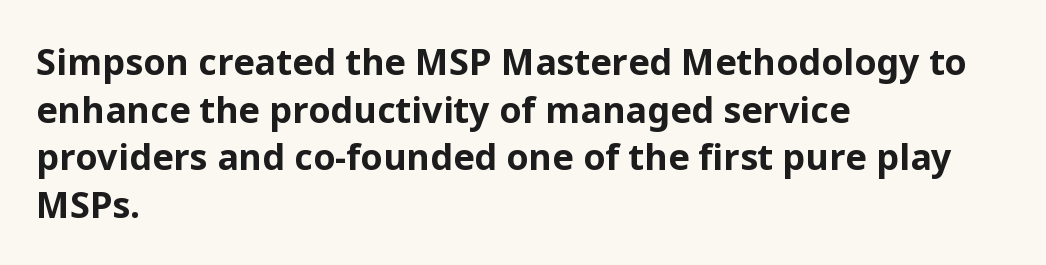
{"serif": "no", "italic": "no", "bold": "yes", "weight": "bold", "width": "normal", "stroke_contrast": "low", "x_height": "medium", "monospaced": "no", "underline": "no", "align": "left", "line_spacing": "normal", "line_spacing_ratio": 1.32, "letter_spacing": "normal", "letter_spacing_em": 0.0, "glyph_px": 36}
